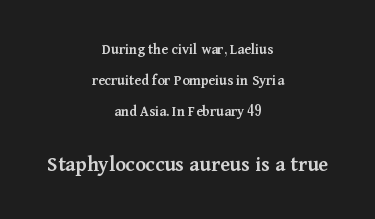
Is the lower block the larger one? Yes — the lower block carries the bigger type. Quick note: underline off. The designer dialed line spacing up above the default. The type sits square on the baseline with zero lean. Caption: semibold face, moderately heavy strokes.
